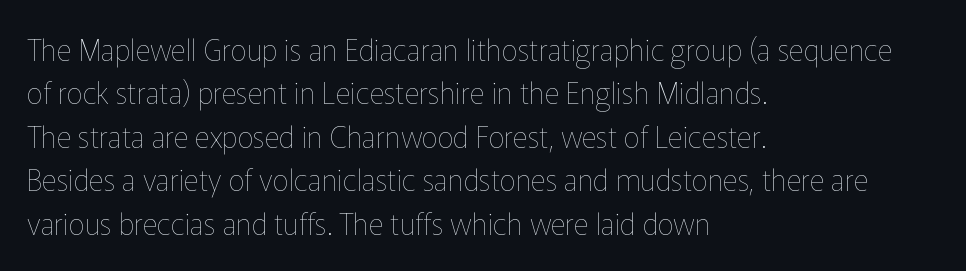
{"italic": "no", "bold": "no", "weight": "thin", "width": "normal", "stroke_contrast": "low", "x_height": "medium", "monospaced": "no", "underline": "no", "align": "left", "line_spacing": "normal", "line_spacing_ratio": 1.5, "letter_spacing": "normal", "letter_spacing_em": 0.0, "glyph_px": 29}
